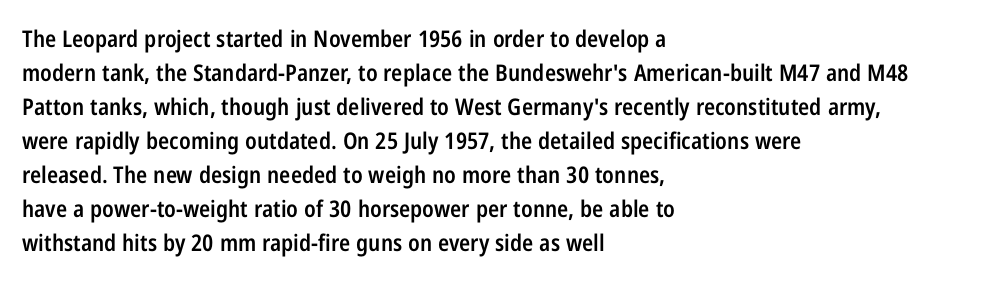
The type is set solid horizontally, with unmodified tracking. Letters rest on an invisible, unmarked baseline. The lettering holds an erect, upright posture throughout. Typeset ragged right — the left edge is the straight one. The block of text has a typical density, with ordinary space between rows.
